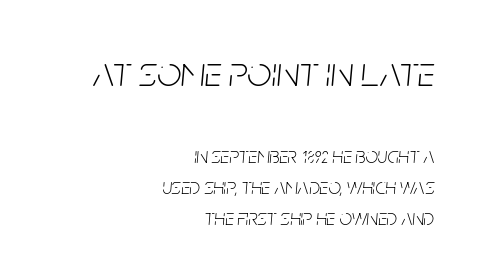
The paragraph shown leans on its right margin. This sample has the flowing, uneven cadence of proportional lettering. Would a proofreader flag this as italicized? Yes. A clean baseline with only descenders dipping below it. This layout puts the oversized block above and the modest block below.
